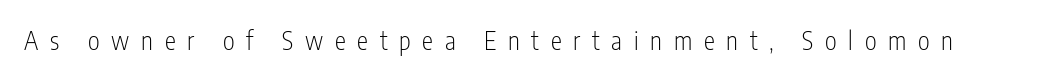
The image shows 25 px text type, upright; set unusually wide letter spacing (+0.47 em), not underlined.
